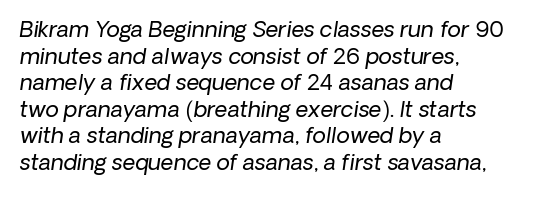
Q: Is the text bold? A: No.
Q: Is the text underlined? A: No.
Q: How is the paragraph aligned? A: Left-aligned.
Q: Is the spacing between letters normal or unusually wide? A: Normal.
